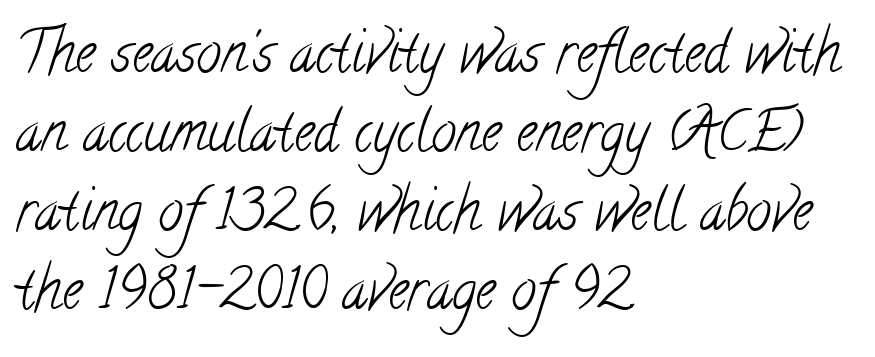
The image shows 56 px light, condensed type; set left-aligned, normal line spacing (1.41x), normal letter spacing, not underlined; low stroke contrast and a small x-height.
